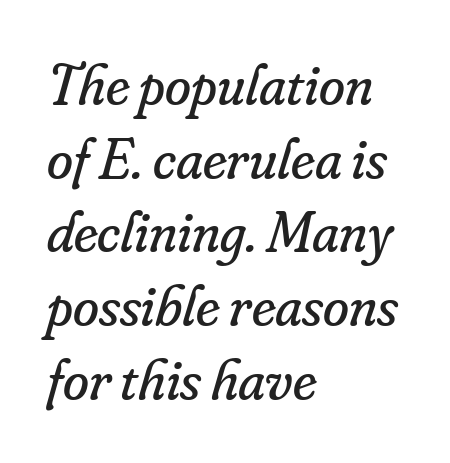
It's the slanting kind of type. Each word holds together tightly as a unit, with standard inter-letter gaps. Casual observation: everything's shoved over to the left. This sample has the flowing, uneven cadence of proportional lettering. Typographically, this falls in the serif category.
